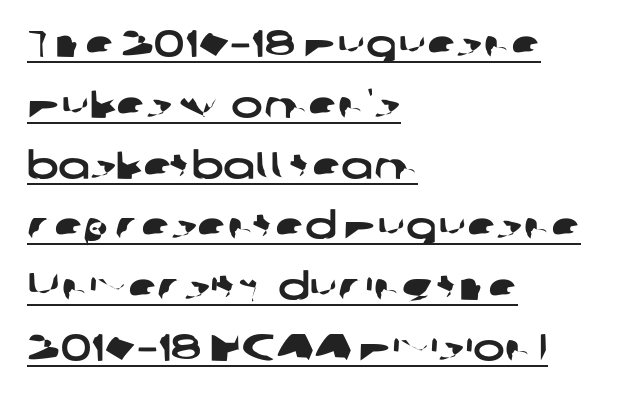
{"serif": "no", "width": "wide", "stroke_contrast": "low", "x_height": "medium", "monospaced": "no", "underline": "yes", "align": "left", "line_spacing": "normal", "line_spacing_ratio": 1.6, "letter_spacing": "normal", "letter_spacing_em": 0.0, "glyph_px": 38}
